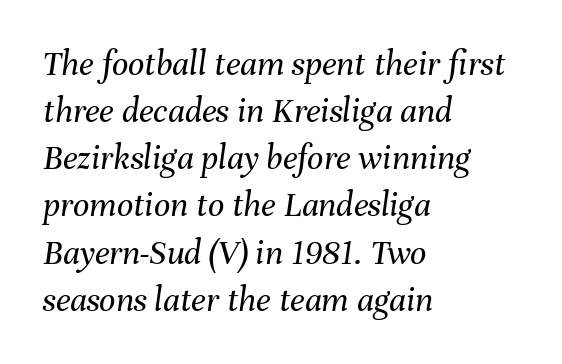
The image shows 36 px regular-weight type, italic (leaning right); set left-aligned, normal line spacing (1.31x), normal letter spacing, not underlined; medium stroke contrast and a medium x-height.
